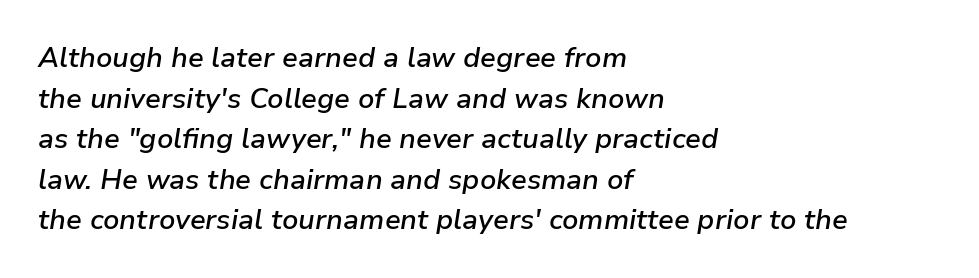
Q: Is the text bold? A: Semi-bold.
Q: Is the text italic (slanted)? A: Yes, it leans right by about 9 degrees.
Q: Is the text underlined? A: No.
Q: How is the paragraph aligned? A: Left-aligned.
Q: Is the spacing between letters normal or unusually wide? A: Normal.
Q: Is the spacing between lines tight, normal or loose? A: Normal.
Q: Width (condensed, normal, or wide)? A: Normal.
Q: Stroke contrast? A: Low.
Q: x-height? A: Medium.
Q: Monospaced? A: No.
